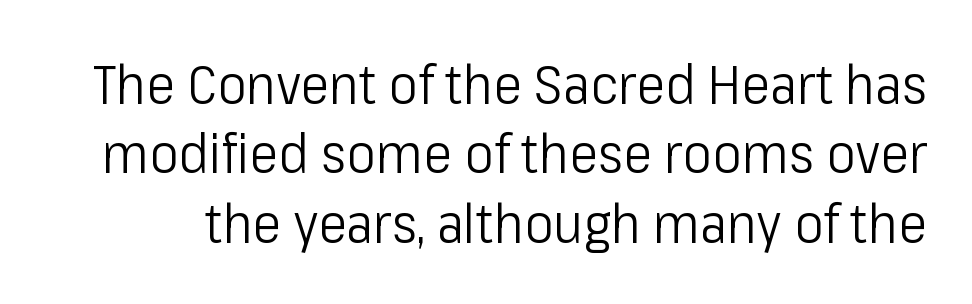
The image shows 55 px light, condensed sans-serif type, upright; set normal line spacing (1.26x), normal letter spacing, not underlined; low stroke contrast and a medium x-height.
